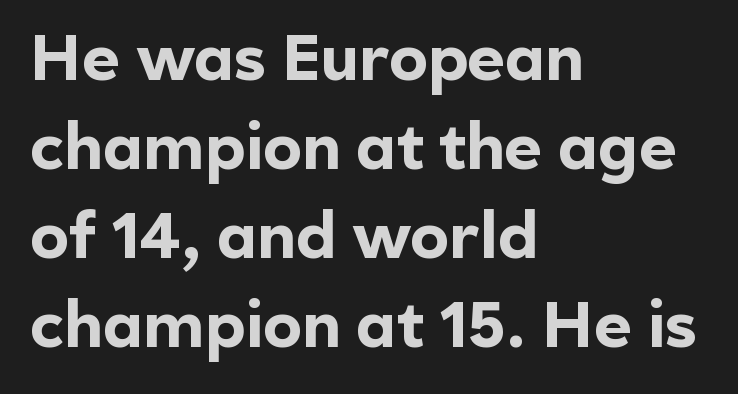
Q: Is the text bold? A: Yes.
Q: Is the text italic (slanted)? A: No, it is upright.
Q: Is the typeface a serif or a sans-serif typeface? A: Sans-serif.
Q: Is the text underlined? A: No.
Q: How is the paragraph aligned? A: Left-aligned.
Q: Is the spacing between letters normal or unusually wide? A: Normal.
Q: Is the spacing between lines tight, normal or loose? A: Normal.
Q: Width (condensed, normal, or wide)? A: Normal.
Q: x-height? A: Medium.
Q: Monospaced? A: No.
